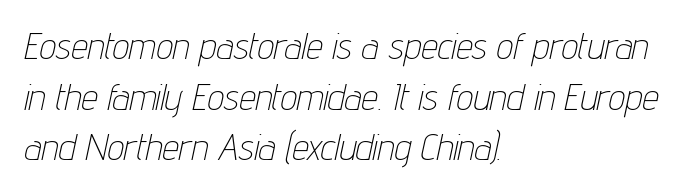
The image shows 37 px thin, condensed type, italic (leaning right); set left-aligned, normal line spacing (1.37x), normal letter spacing, not underlined; low stroke contrast and a medium x-height.
